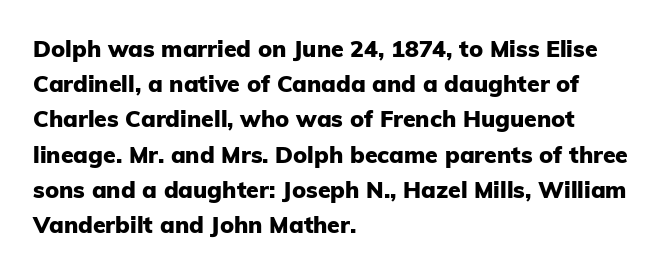
{"italic": "no", "bold": "yes", "underline": "no", "align": "left", "line_spacing": "normal", "line_spacing_ratio": 1.53, "letter_spacing": "normal", "letter_spacing_em": 0.0, "glyph_px": 23}
